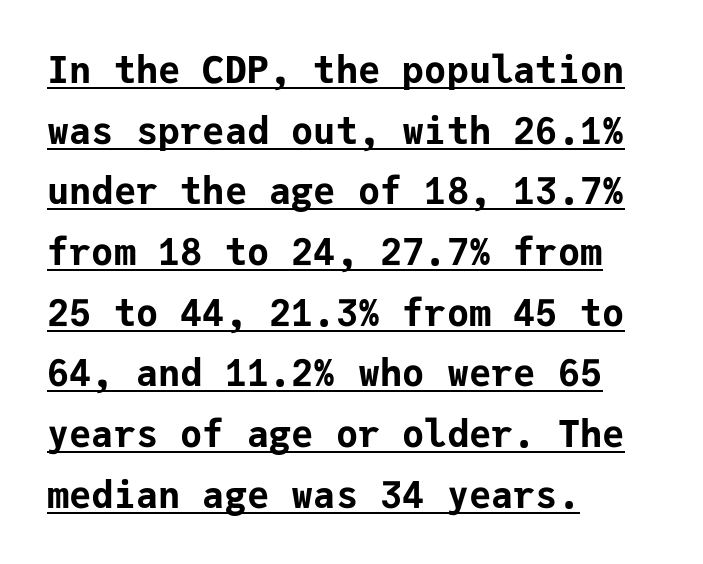
Q: Is the text bold? A: Yes.
Q: Is the text italic (slanted)? A: No, it is upright.
Q: Is the typeface a serif or a sans-serif typeface? A: Sans-serif.
Q: Is the text underlined? A: Yes.
Q: How is the paragraph aligned? A: Left-aligned.
Q: Is the spacing between letters normal or unusually wide? A: Normal.
Q: Is the spacing between lines tight, normal or loose? A: Normal.
Q: Width (condensed, normal, or wide)? A: Normal.
Q: Stroke contrast? A: Low.
Q: x-height? A: Medium.
Q: Monospaced? A: Yes.
